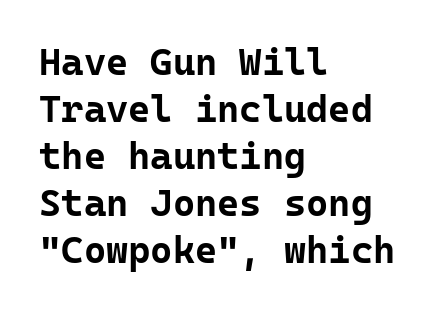
Monospaced: the letters line up in strict vertical columns. You can tell from the bare stems that sans-serif type was used. The compositor pushed each line to the left boundary. The axis of the letterforms is exactly vertical. Unmarked baselines from the first word to the last. Bold? Absolutely — the strokes are thick and heavy.
